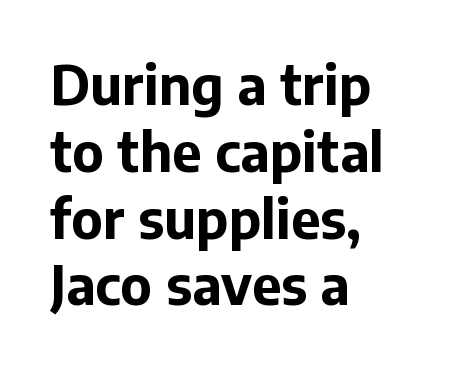
The image shows 53 px bold sans-serif type, upright; set left-aligned, normal line spacing (1.26x), normal letter spacing, not underlined; low stroke contrast and a medium x-height.
